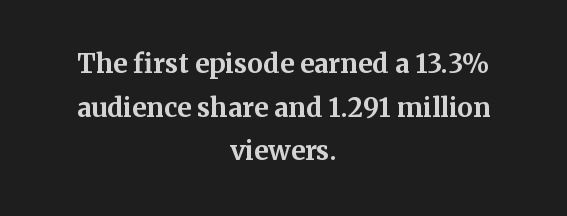
Q: Is the text bold? A: Yes.
Q: Is the text italic (slanted)? A: No, it is upright.
Q: Is the text underlined? A: No.
Q: How is the paragraph aligned? A: Centered.
Q: Is the spacing between letters normal or unusually wide? A: Normal.
Q: Is the spacing between lines tight, normal or loose? A: Normal.
